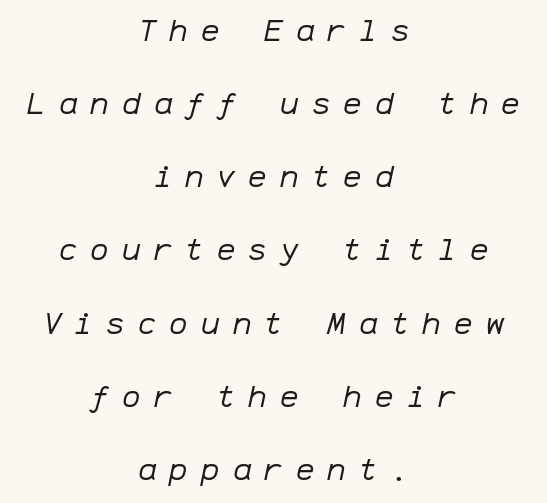
Q: Is the text bold? A: No.
Q: Is the text italic (slanted)? A: Yes, it leans right by about 12 degrees.
Q: Is the text underlined? A: No.
Q: How is the paragraph aligned? A: Centered.
Q: Is the spacing between letters normal or unusually wide? A: Unusually wide.
Q: Is the spacing between lines tight, normal or loose? A: Loose.
Q: Width (condensed, normal, or wide)? A: Normal.
Q: Stroke contrast? A: Low.
Q: x-height? A: Medium.
Q: Monospaced? A: Yes.
